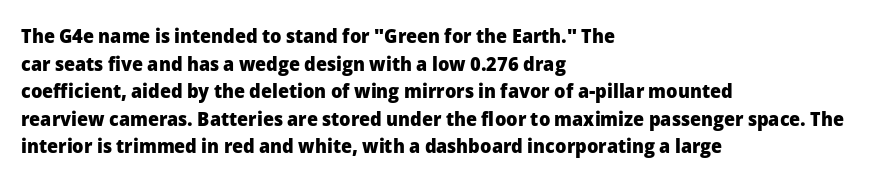
Is the letter spacing exaggerated? No — it looks like the ordinary default. Does the weight exceed regular? Yes, all the way to bold. Layout note: lines flush left. Notice how the stems are strictly vertical — no italics here.
